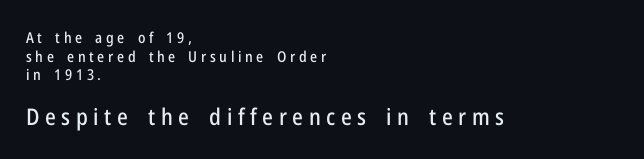
Q: Is the text italic (slanted)? A: No, it is upright.
Q: Is the text underlined? A: No.
Q: How is the paragraph aligned? A: Left-aligned.
Q: Is the spacing between letters normal or unusually wide? A: Unusually wide.
Q: Which block of text is set in a larger size, the first (top) or the second (bottom)? A: The second (bottom) one.
